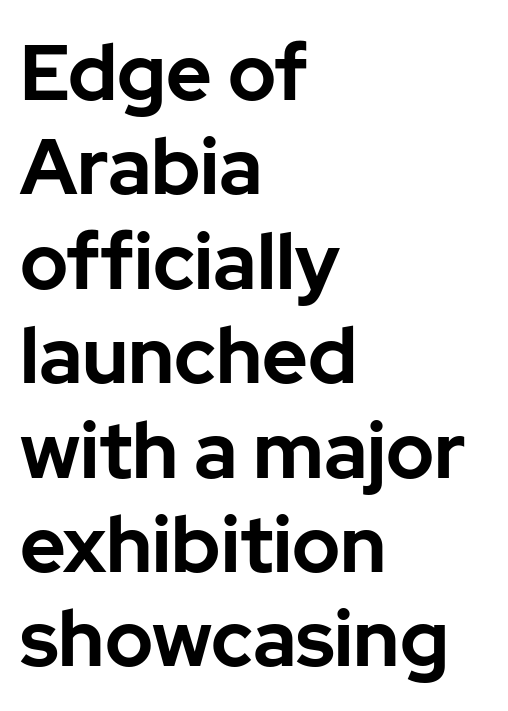
{"serif": "no", "italic": "no", "bold": "yes", "weight": "bold", "width": "normal", "stroke_contrast": "low", "x_height": "medium", "monospaced": "no", "underline": "no", "align": "left", "line_spacing_ratio": 1.21, "letter_spacing": "normal", "letter_spacing_em": 0.0, "glyph_px": 78}
